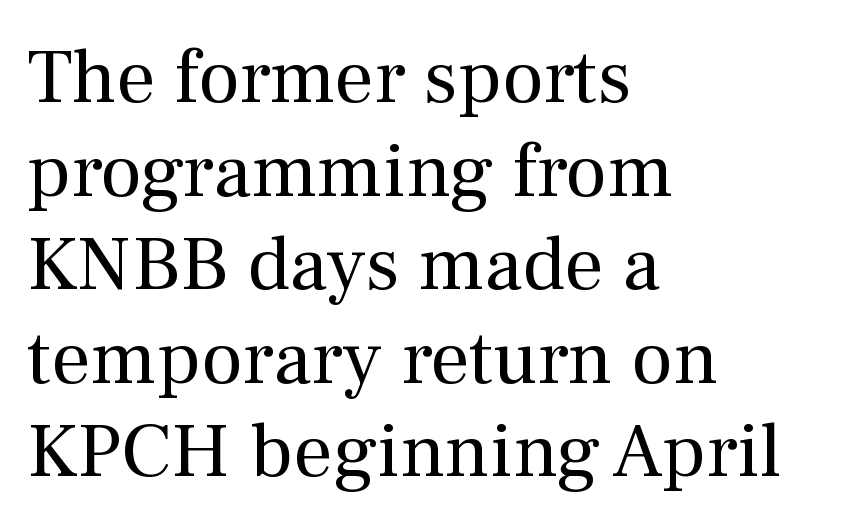
Q: Is the text bold? A: No.
Q: Is the text italic (slanted)? A: No, it is upright.
Q: Is the typeface a serif or a sans-serif typeface? A: Serif.
Q: Is the text underlined? A: No.
Q: How is the paragraph aligned? A: Left-aligned.
Q: Is the spacing between letters normal or unusually wide? A: Normal.
Q: Width (condensed, normal, or wide)? A: Normal.
Q: Stroke contrast? A: Medium.
Q: x-height? A: Medium.
Q: Monospaced? A: No.
